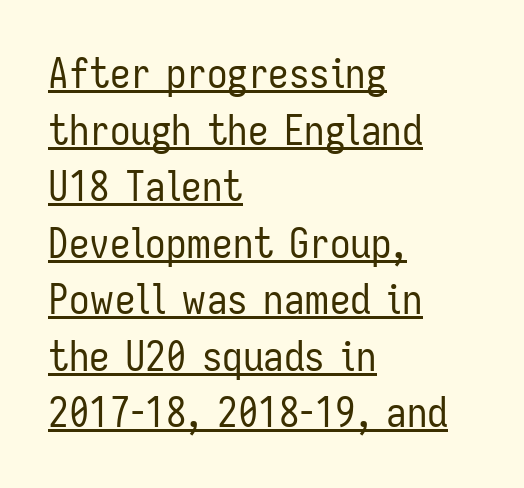
One-word summary of the alignment: left. Somebody hit Ctrl+U on this one — the words are underlined. Is this a fixed-width face? No — the glyphs have proportional, varying widths. Weight: regular or lighter.
